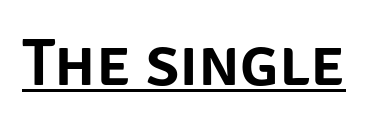
Italic? Not at all — the glyphs are vertical. Note: no serifs on the glyphs. The passage shown has conventional tracking throughout. You could not count columns in this text — the font is proportionally spaced.
